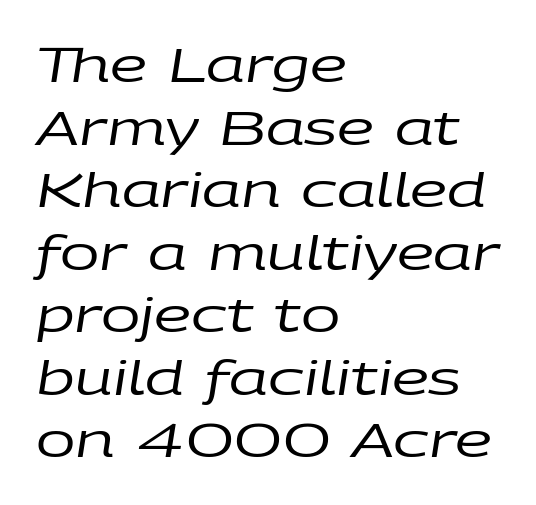
{"italic": "yes", "lean": "right", "slant_degrees": 9, "bold": "no", "weight": "regular", "width": "wide", "stroke_contrast": "low", "x_height": "large", "monospaced": "no", "underline": "no", "align": "left", "line_spacing": "normal", "line_spacing_ratio": 1.33, "letter_spacing": "normal", "letter_spacing_em": 0.0, "glyph_px": 47}
